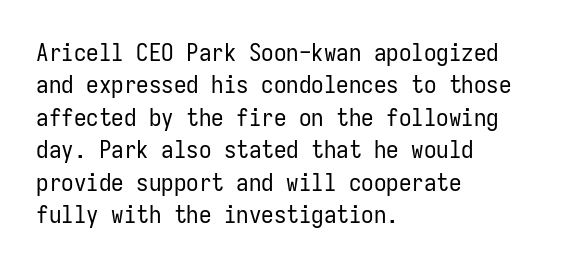
{"italic": "no", "bold": "no", "underline": "no", "align": "left", "line_spacing": "normal", "line_spacing_ratio": 1.3, "letter_spacing": "normal", "letter_spacing_em": 0.0, "glyph_px": 25}
